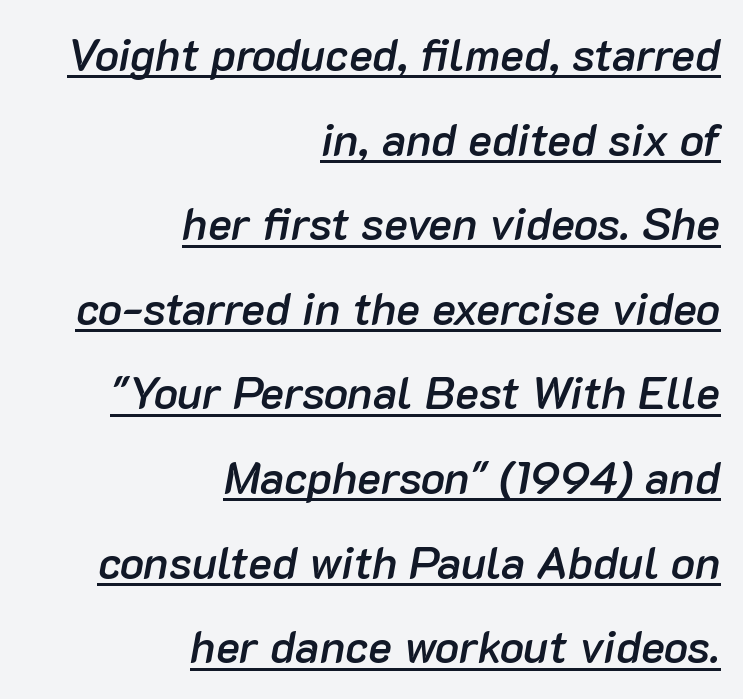
The image shows 45 px semibold type, italic (leaning right); set right-aligned, line spacing 1.88x, normal letter spacing, underlined; low stroke contrast and a medium x-height.
